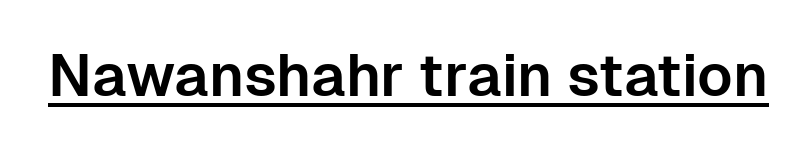
{"serif": "no", "italic": "no", "width": "normal", "stroke_contrast": "low", "x_height": "medium", "monospaced": "no", "underline": "yes", "letter_spacing": "normal", "letter_spacing_em": 0.0, "glyph_px": 59}
